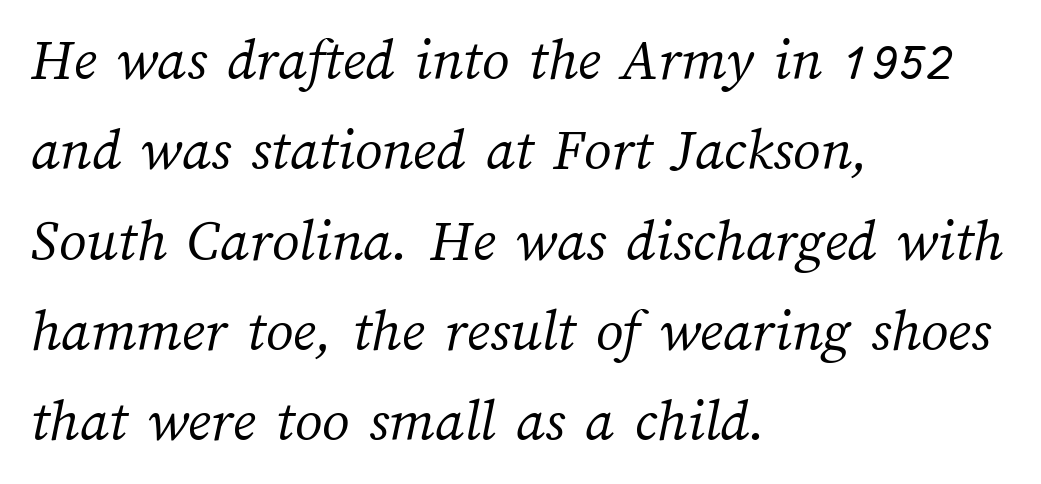
The image shows 61 px light type; set left-aligned, normal line spacing (1.48x), normal letter spacing, not underlined; medium stroke contrast and a medium x-height.
